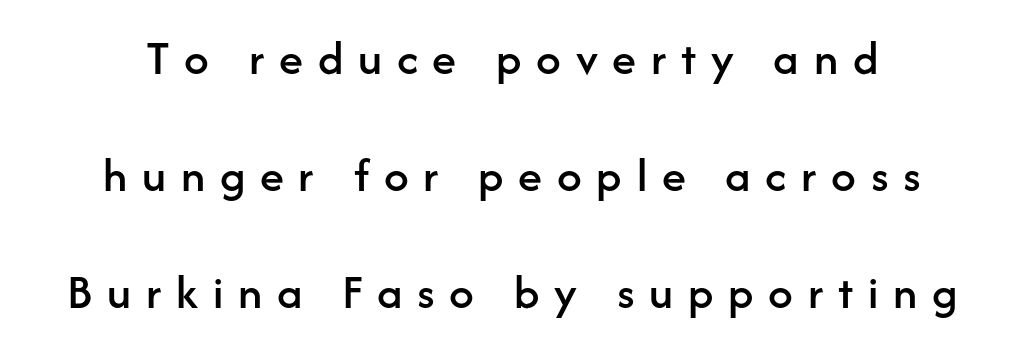
The image shows 49 px sans-serif type, upright; set centered, loose line spacing (2.39x), unusually wide letter spacing (+0.3 em), not underlined; low stroke contrast and a medium x-height.
